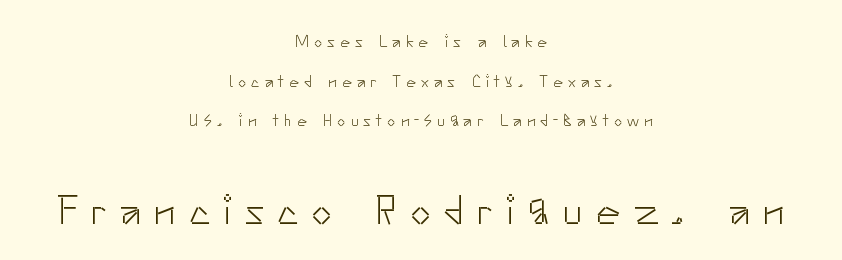
{"serif": "no", "italic": "no", "bold": "no", "weight": "light", "width": "normal", "stroke_contrast": "low", "x_height": "small", "monospaced": "no", "underline": "no", "align": "center", "line_spacing": "loose", "line_spacing_ratio": 2.47, "letter_spacing": "wide", "letter_spacing_em": 0.32, "larger_block": "second", "size_ratio": 2.56, "glyph_px": 41}
